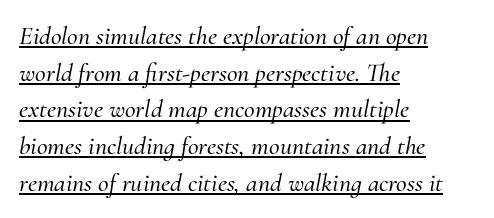
{"italic": "yes", "lean": "right", "slant_degrees": 10, "underline": "yes", "align": "left", "line_spacing": "normal", "line_spacing_ratio": 1.41, "letter_spacing": "normal", "letter_spacing_em": 0.0, "glyph_px": 26}
